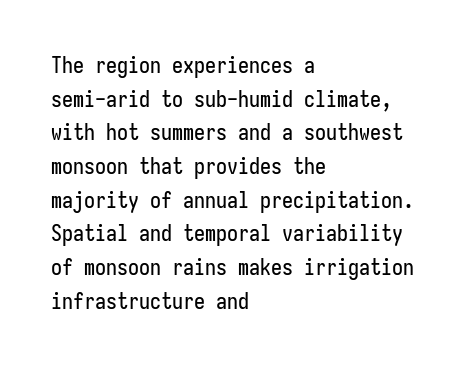
One glance says typical: line gaps are just what's usual. The letters stand upright; this is a roman face. The gap between lines stays unmarked. These lines keep a tight, regular rhythm from letter to letter. Casual observation: everything's shoved over to the left.
